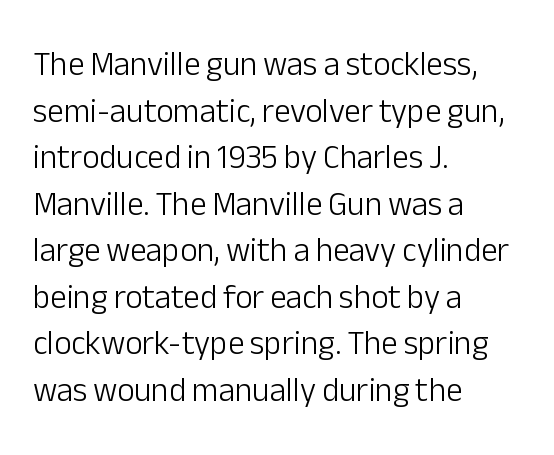
The passage shown is typed in a proportional face where columns would drift. The letters carry no serifs — their stems end cleanly without finishing strokes. Compared with typical paragraphs, the rows here are spaced about the same. The face used here is rendered with its standard letterfit. Bare-footed words on every line. The lettering stays uniformly vertical, giving the passage a roman look.
